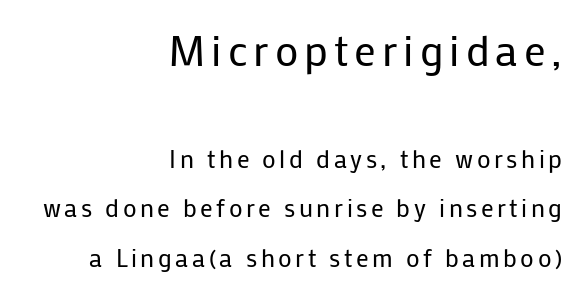
The image shows 43 px regular-weight sans-serif type, upright; set right-aligned, loose line spacing (1.98x), not underlined; the first (top) block is 1.72x larger; low stroke contrast and a medium x-height.
